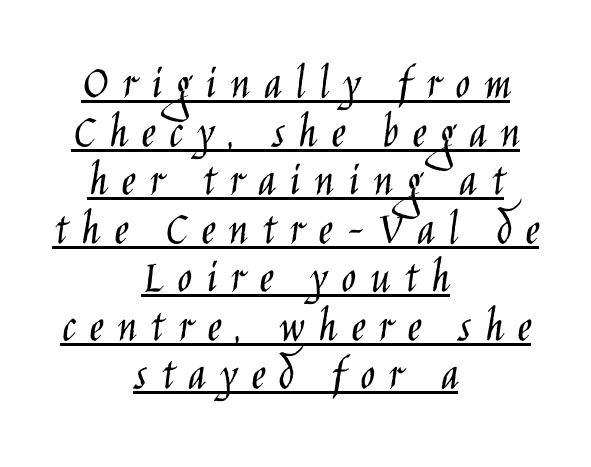
This sample uses expanded letter spacing, leaving extra air between glyphs. Neither beginnings nor endings align; midpoints do. Compared with typical paragraphs, the rows here are closer together. This sample uses a sans-serif face. Weight: regular or lighter. Spacing verdict: proportional, widths tailored to each character.
